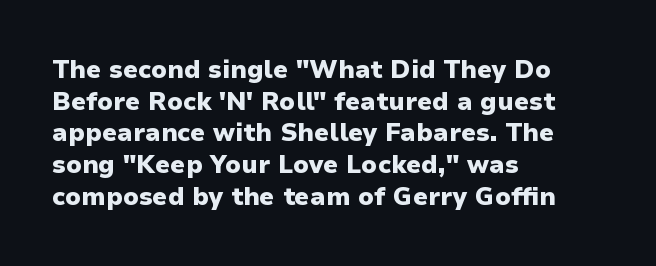
{"italic": "no", "bold": "yes", "underline": "no", "align": "left", "line_spacing": "normal", "line_spacing_ratio": 1.27, "letter_spacing": "normal", "letter_spacing_em": 0.0, "glyph_px": 25}
